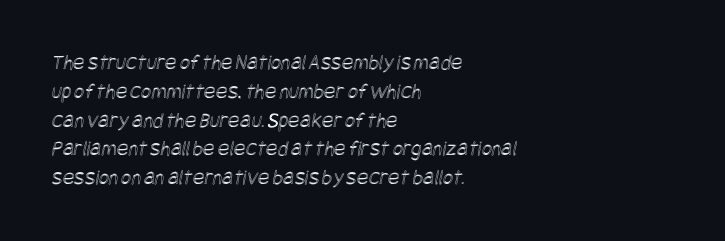
Q: Is the text underlined? A: No.
Q: How is the paragraph aligned? A: Left-aligned.
Q: Is the spacing between letters normal or unusually wide? A: Normal.
Q: Is the spacing between lines tight, normal or loose? A: Normal.
